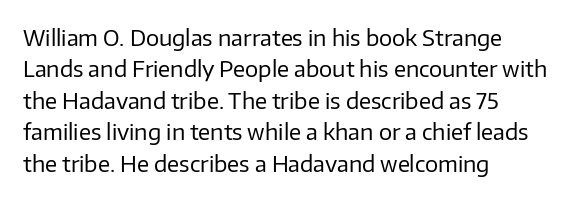
Q: Is the text bold? A: No.
Q: Is the text italic (slanted)? A: No, it is upright.
Q: Is the text underlined? A: No.
Q: How is the paragraph aligned? A: Left-aligned.
Q: Is the spacing between letters normal or unusually wide? A: Normal.
Q: Is the spacing between lines tight, normal or loose? A: Normal.
